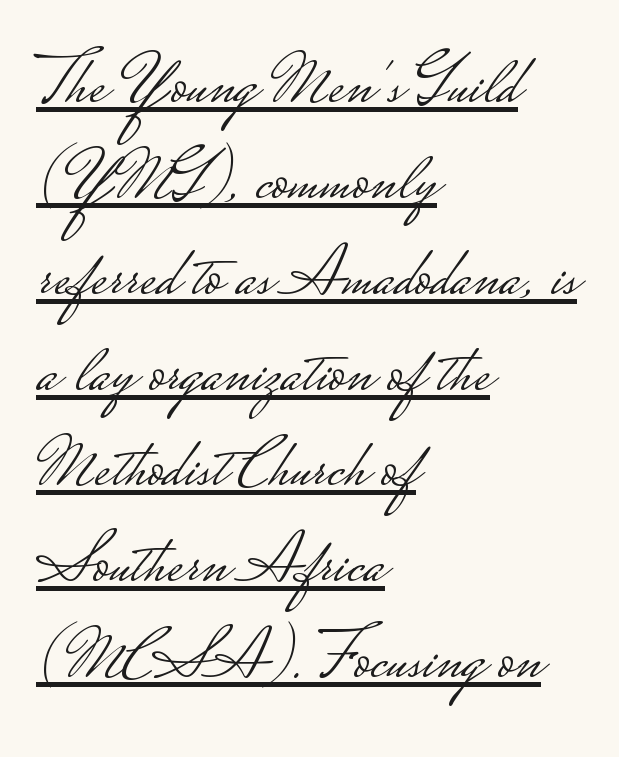
The setting favours the left margin, as ordinary paragraphs usually do. Like a heading marked for emphasis, these lines bear an underscore. The gaps between neighbouring characters are ordinary and unremarkable. The rows are spaced the way most documents space them.
